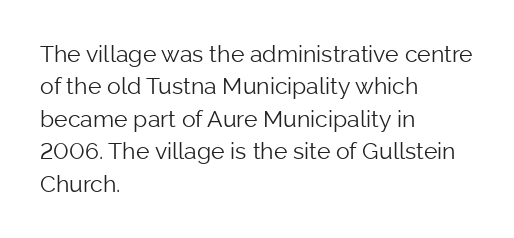
The image shows 23 px text type, upright; set left-aligned, normal line spacing (1.41x), normal letter spacing, not underlined.
